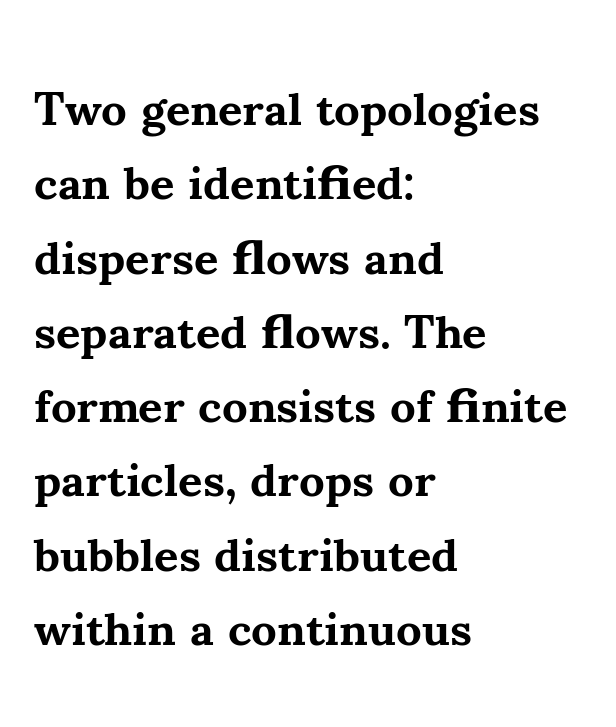
{"serif": "yes", "italic": "no", "bold": "yes", "weight": "bold", "width": "normal", "stroke_contrast": "medium", "x_height": "small", "monospaced": "no", "underline": "no", "align": "left", "line_spacing": "normal", "line_spacing_ratio": 1.58, "letter_spacing": "normal", "letter_spacing_em": 0.0, "glyph_px": 47}
